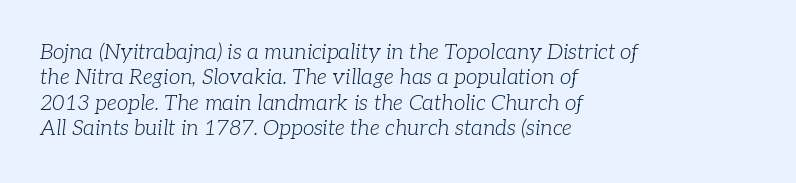
The ragged edge is on the right, which tells us the setting is flush left. Is the stroke heavy? The answer is a plain regular-or-lighter. The words here are not underlined. A typesetter would mark this as italic. These lines keep a tight, regular rhythm from letter to letter.
